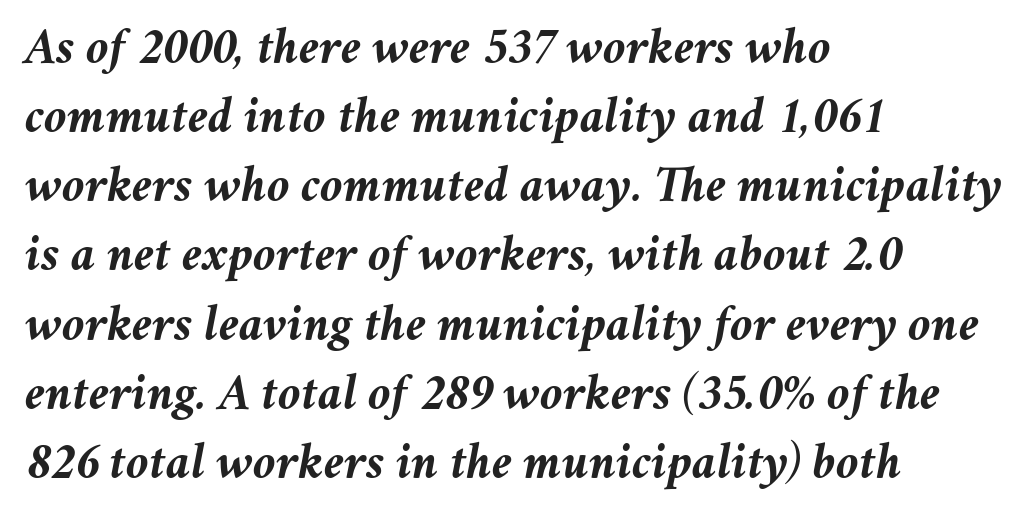
Q: Is the text bold? A: Yes.
Q: Is the text italic (slanted)? A: Yes, it leans right by about 11 degrees.
Q: Is the text underlined? A: No.
Q: How is the paragraph aligned? A: Left-aligned.
Q: Is the spacing between letters normal or unusually wide? A: Normal.
Q: Is the spacing between lines tight, normal or loose? A: Normal.
Q: Width (condensed, normal, or wide)? A: Normal.
Q: Stroke contrast? A: Medium.
Q: x-height? A: Medium.
Q: Monospaced? A: No.
